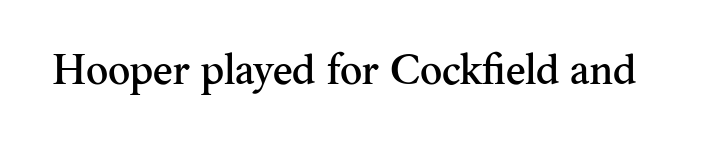
Ordinary non-slanted type is in use. The letters carry serifs — small finishing strokes at the ends of their stems. The passage shown is typed in a proportional face where columns would drift. Just letters on the line, the space beneath them empty. This rendering leaves character spacing at its baseline value.
